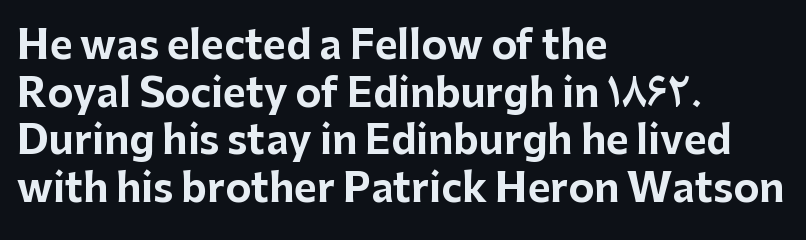
Q: Is the text bold? A: Yes.
Q: Is the text italic (slanted)? A: No, it is upright.
Q: Is the typeface a serif or a sans-serif typeface? A: Sans-serif.
Q: Is the text underlined? A: No.
Q: How is the paragraph aligned? A: Left-aligned.
Q: Is the spacing between letters normal or unusually wide? A: Normal.
Q: Width (condensed, normal, or wide)? A: Normal.
Q: Stroke contrast? A: Low.
Q: x-height? A: Medium.
Q: Monospaced? A: No.
